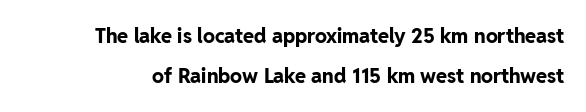
Q: Is the text bold? A: Yes.
Q: Is the text italic (slanted)? A: No, it is upright.
Q: Is the text underlined? A: No.
Q: Is the spacing between letters normal or unusually wide? A: Normal.
Q: Is the spacing between lines tight, normal or loose? A: Loose.
